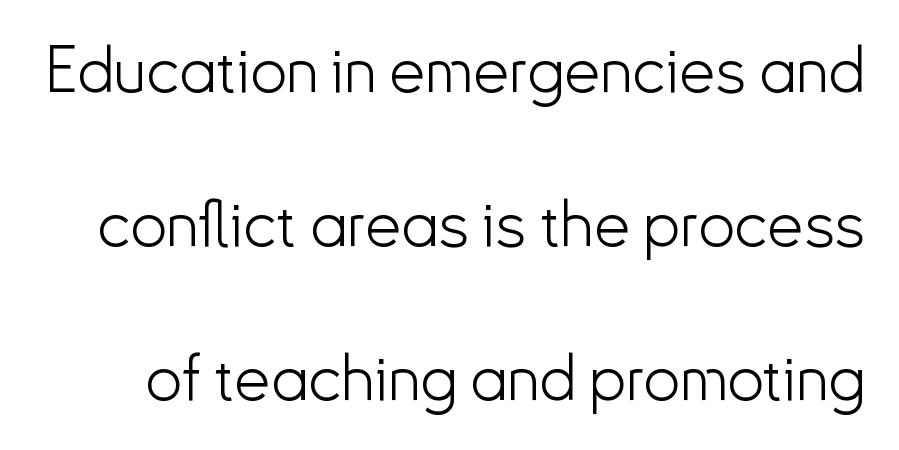
{"serif": "no", "italic": "no", "bold": "no", "weight": "light", "width": "normal", "stroke_contrast": "low", "x_height": "small", "monospaced": "no", "underline": "no", "line_spacing": "loose", "line_spacing_ratio": 2.37, "letter_spacing": "normal", "letter_spacing_em": 0.0, "glyph_px": 65}
